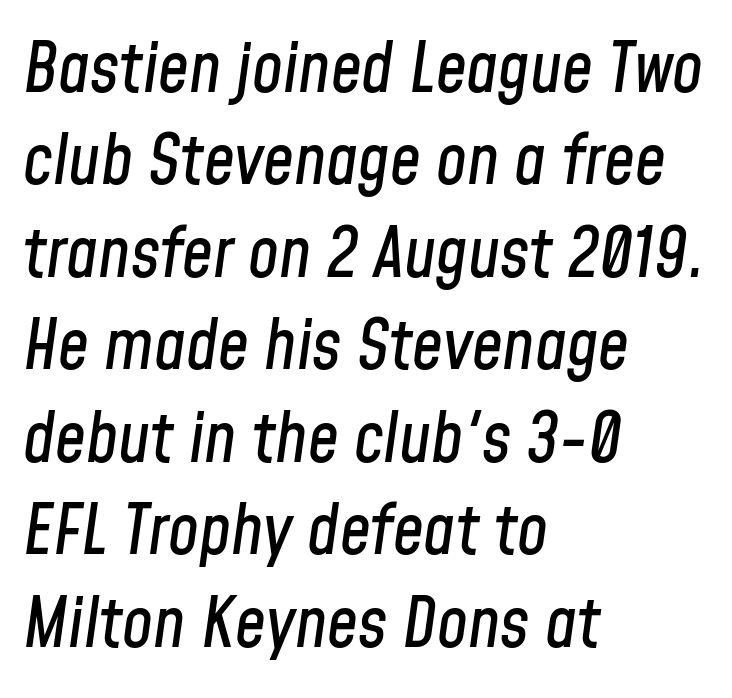
Q: Is the text italic (slanted)? A: Yes, it leans right by about 8 degrees.
Q: Is the text underlined? A: No.
Q: How is the paragraph aligned? A: Left-aligned.
Q: Is the spacing between letters normal or unusually wide? A: Normal.
Q: Is the spacing between lines tight, normal or loose? A: Normal.
Q: Width (condensed, normal, or wide)? A: Condensed.
Q: Stroke contrast? A: Low.
Q: x-height? A: Medium.
Q: Monospaced? A: No.
